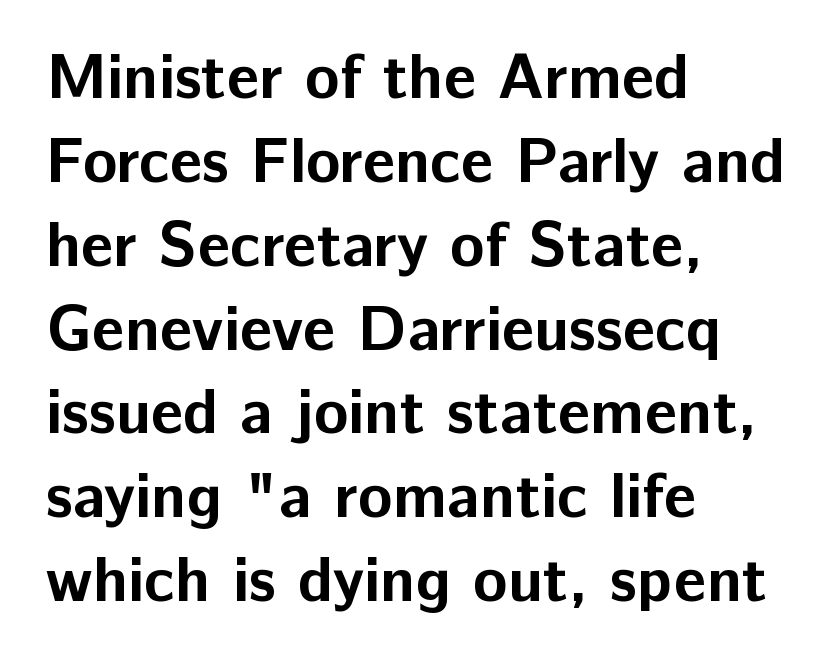
{"serif": "no", "italic": "no", "bold": "yes", "weight": "bold", "width": "normal", "stroke_contrast": "low", "x_height": "medium", "monospaced": "no", "underline": "no", "align": "left", "line_spacing": "normal", "line_spacing_ratio": 1.31, "letter_spacing": "normal", "letter_spacing_em": 0.0, "glyph_px": 64}
